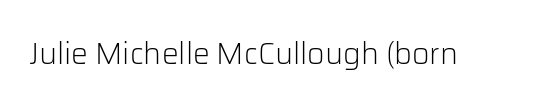
Q: Is the text bold? A: No.
Q: Is the text italic (slanted)? A: No, it is upright.
Q: Is the typeface a serif or a sans-serif typeface? A: Sans-serif.
Q: Is the text underlined? A: No.
Q: Is the spacing between letters normal or unusually wide? A: Normal.
Q: Width (condensed, normal, or wide)? A: Normal.
Q: Stroke contrast? A: Low.
Q: x-height? A: Medium.
Q: Monospaced? A: No.
